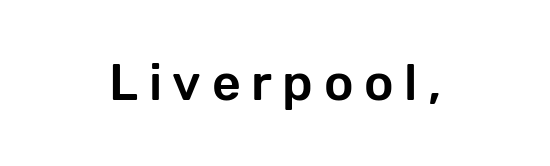
{"serif": "no", "italic": "no", "width": "normal", "stroke_contrast": "low", "x_height": "medium", "monospaced": "no", "underline": "no", "align": "center", "letter_spacing": "wide", "letter_spacing_em": 0.21, "glyph_px": 50}
